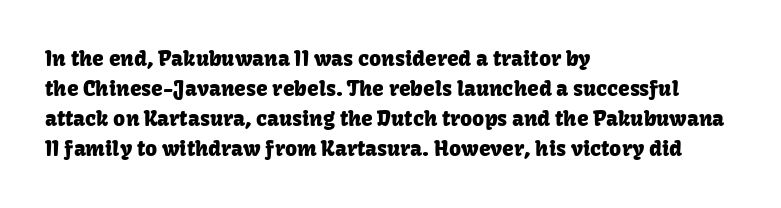
{"italic": "no", "underline": "no", "align": "left", "line_spacing": "normal", "line_spacing_ratio": 1.43, "letter_spacing": "normal", "letter_spacing_em": 0.0, "glyph_px": 21}
